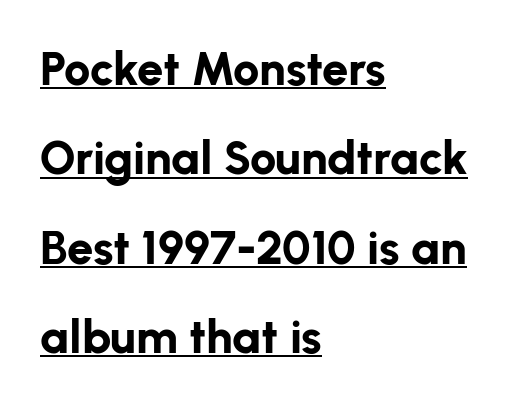
Q: Is the text bold? A: Yes.
Q: Is the text italic (slanted)? A: No, it is upright.
Q: Is the typeface a serif or a sans-serif typeface? A: Sans-serif.
Q: Is the text underlined? A: Yes.
Q: How is the paragraph aligned? A: Left-aligned.
Q: Is the spacing between letters normal or unusually wide? A: Normal.
Q: Is the spacing between lines tight, normal or loose? A: Loose.
Q: Width (condensed, normal, or wide)? A: Normal.
Q: Stroke contrast? A: Low.
Q: x-height? A: Medium.
Q: Monospaced? A: No.
